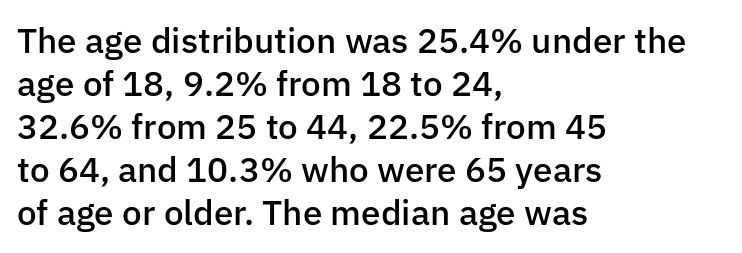
Horizontal alignment here is leftward, the default for most running prose. The text was rendered using a sans face with plain stroke endings. Unmarked baselines from the first word to the last. The rendering keeps characters at their native spacing.
